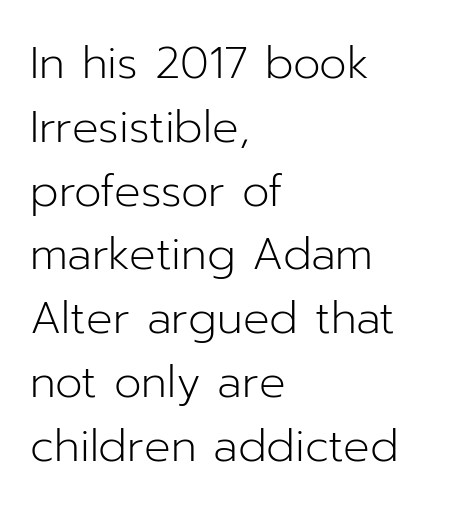
{"serif": "no", "italic": "no", "bold": "no", "weight": "light", "width": "normal", "stroke_contrast": "low", "x_height": "medium", "monospaced": "no", "underline": "no", "align": "left", "line_spacing": "normal", "line_spacing_ratio": 1.45, "letter_spacing": "normal", "letter_spacing_em": 0.0, "glyph_px": 44}
